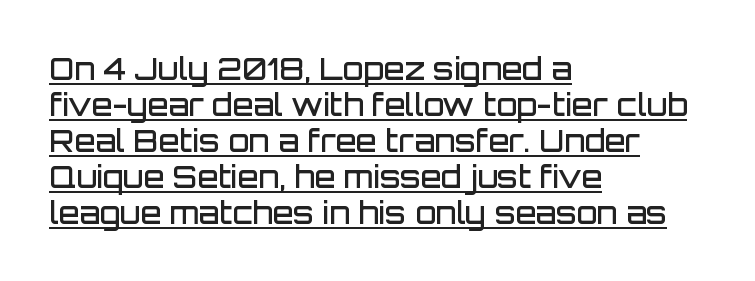
Q: Is the text bold? A: Semi-bold.
Q: Is the text italic (slanted)? A: No, it is upright.
Q: Is the typeface a serif or a sans-serif typeface? A: Sans-serif.
Q: Is the text underlined? A: Yes.
Q: How is the paragraph aligned? A: Left-aligned.
Q: Is the spacing between letters normal or unusually wide? A: Normal.
Q: Width (condensed, normal, or wide)? A: Normal.
Q: Stroke contrast? A: Low.
Q: x-height? A: Large.
Q: Monospaced? A: No.
